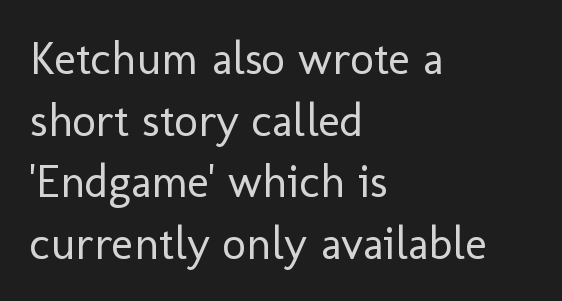
The image shows 46 px regular-weight sans-serif type, upright; set left-aligned, normal line spacing (1.34x), normal letter spacing, not underlined; low stroke contrast and a medium x-height.
